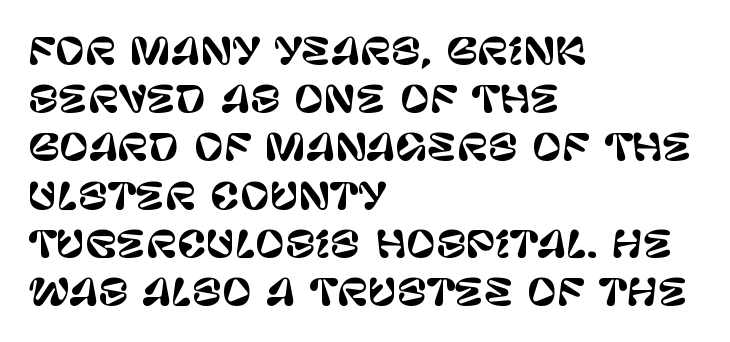
{"serif": "no", "width": "normal", "stroke_contrast": "low", "x_height": "large", "monospaced": "no", "underline": "no", "align": "left", "line_spacing": "normal", "line_spacing_ratio": 1.34, "letter_spacing": "normal", "letter_spacing_em": 0.0, "glyph_px": 36}
